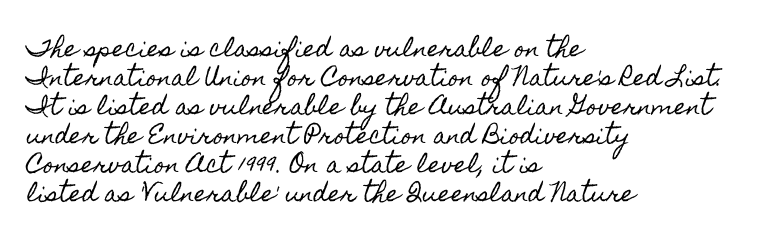
Q: Is the text italic (slanted)? A: Yes.
Q: Is the text underlined? A: No.
Q: How is the paragraph aligned? A: Left-aligned.
Q: Is the spacing between letters normal or unusually wide? A: Normal.
Q: Is the spacing between lines tight, normal or loose? A: Normal.
